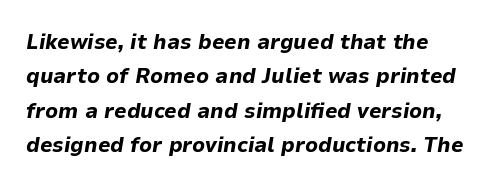
The image shows 22 px bold type, italic (leaning right); set left-aligned, normal line spacing (1.56x), normal letter spacing, not underlined.
